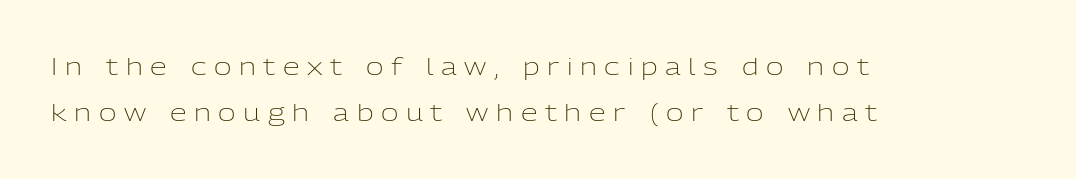
{"italic": "no", "bold": "no", "underline": "no", "align": "left", "line_spacing": "loose", "line_spacing_ratio": 1.92, "letter_spacing": "wide", "letter_spacing_em": 0.32, "glyph_px": 24}
